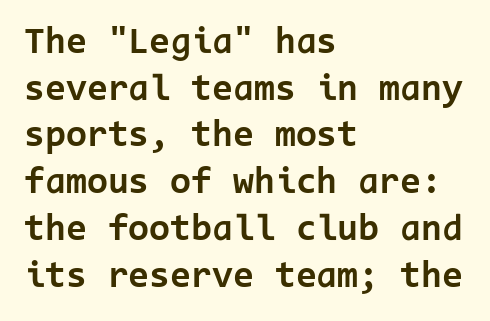
Serif or sans? Sans — the stroke terminals are bare. Any mark beneath the type? The region is blank. The letters stand upright; this is a roman face. In CSS terms this would be text-align: left. Students, this is bold: see how much ink each stroke carries.
